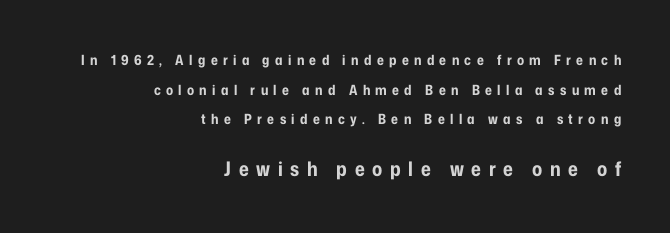
{"italic": "no", "bold": "yes", "underline": "no", "align": "right", "line_spacing": "loose", "line_spacing_ratio": 2.12, "letter_spacing": "wide", "letter_spacing_em": 0.38, "larger_block": "second", "size_ratio": 1.43, "glyph_px": 20}
